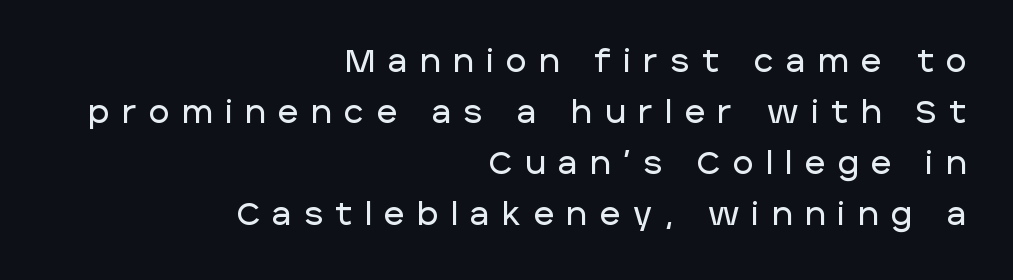
The image shows 31 px sans-serif type, upright; set right-aligned, normal line spacing (1.65x), unusually wide letter spacing (+0.42 em), not underlined; low stroke contrast and a large x-height.
